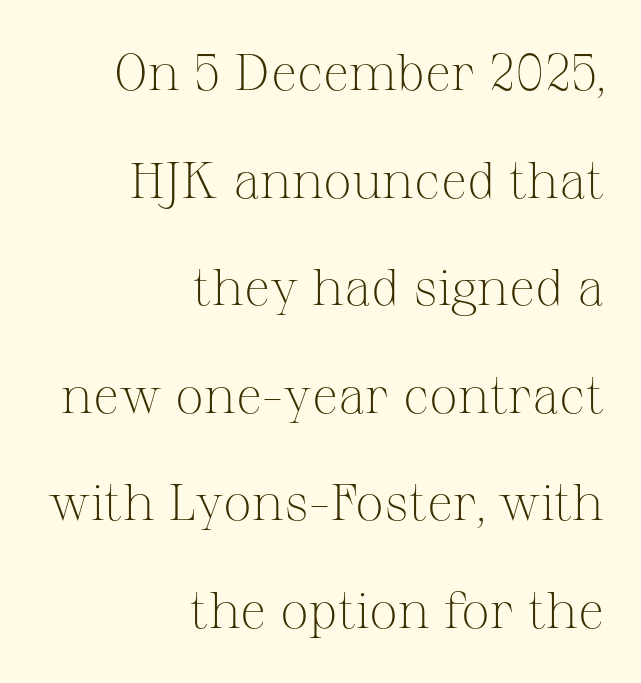
{"serif": "yes", "italic": "no", "bold": "no", "weight": "light", "width": "normal", "stroke_contrast": "medium", "x_height": "medium", "monospaced": "no", "underline": "no", "align": "right", "line_spacing": "loose", "line_spacing_ratio": 2.11, "letter_spacing": "normal", "letter_spacing_em": 0.0, "glyph_px": 51}
